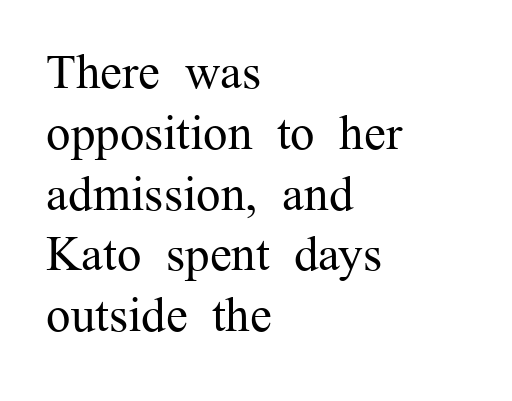
Glyph-to-glyph distance matches everyday printed text. Small tapered or slab feet sit at the stroke ends, so this counts as serif. The baseline area is clear. This sample uses an upright cut, with every glyph sitting square on the baseline. The letters advance in unequal steps, a hallmark of proportional type. Visually the block forms a straight wall on the left and a jagged coastline on the right.
